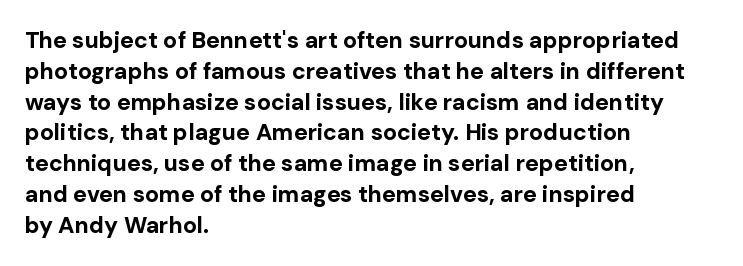
{"italic": "no", "bold": "yes", "underline": "no", "align": "left", "line_spacing": "normal", "line_spacing_ratio": 1.34, "letter_spacing": "normal", "letter_spacing_em": 0.0, "glyph_px": 23}
